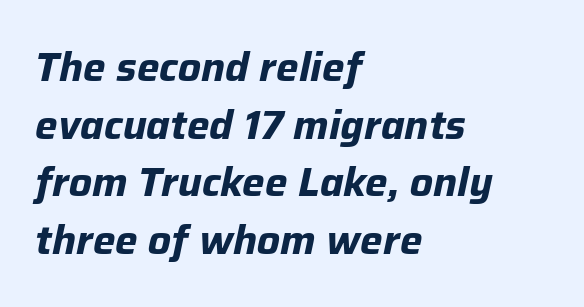
{"italic": "yes", "lean": "right", "slant_degrees": 12, "bold": "yes", "weight": "bold", "width": "normal", "stroke_contrast": "low", "x_height": "medium", "monospaced": "no", "underline": "no", "align": "left", "line_spacing": "normal", "line_spacing_ratio": 1.44, "letter_spacing": "normal", "letter_spacing_em": 0.0, "glyph_px": 40}
